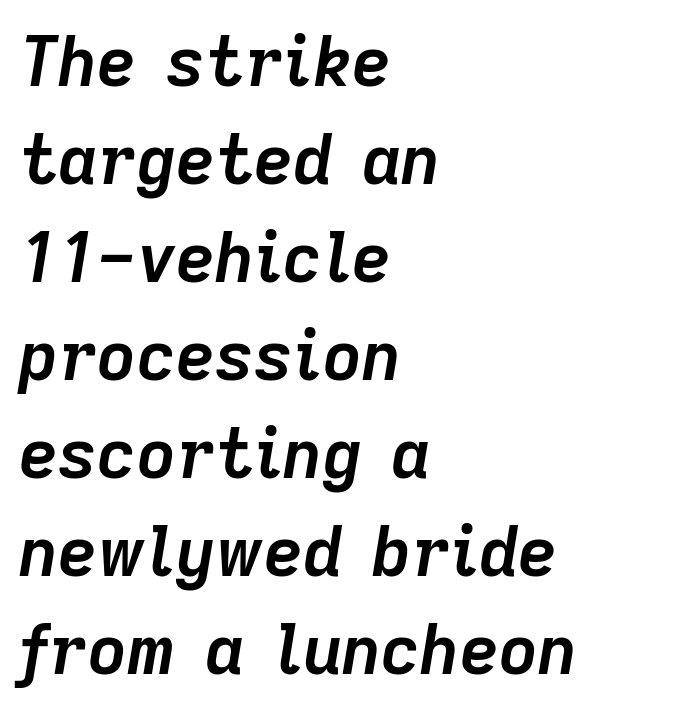
Q: Is the text bold? A: Yes.
Q: Is the text italic (slanted)? A: Yes, it leans right by about 9 degrees.
Q: Is the text underlined? A: No.
Q: How is the paragraph aligned? A: Left-aligned.
Q: Is the spacing between letters normal or unusually wide? A: Normal.
Q: Is the spacing between lines tight, normal or loose? A: Normal.
Q: Width (condensed, normal, or wide)? A: Normal.
Q: Stroke contrast? A: Low.
Q: x-height? A: Medium.
Q: Monospaced? A: No.
